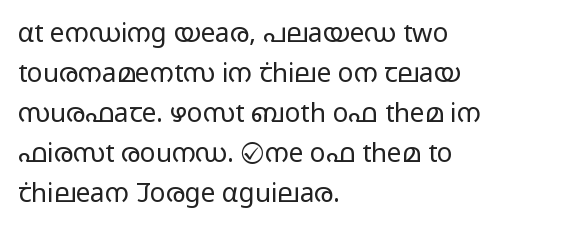
The image shows 26 px text type, upright; set left-aligned, normal line spacing (1.54x), normal letter spacing, not underlined.
